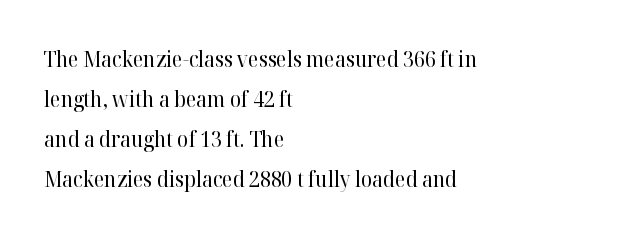
The image shows 21 px text type, upright; set left-aligned, loose line spacing (1.91x), normal letter spacing, not underlined.
